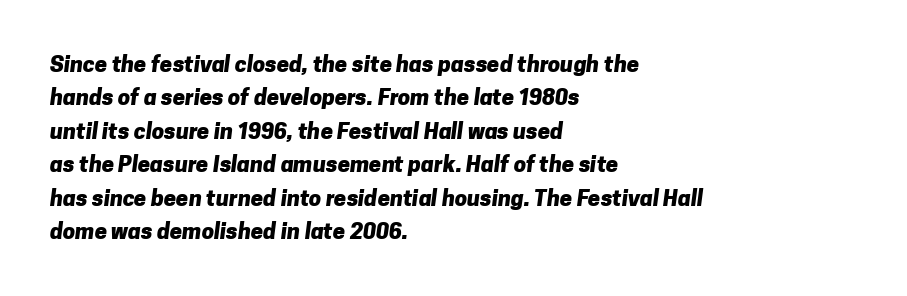
Q: Is the text bold? A: Yes.
Q: Is the text underlined? A: No.
Q: How is the paragraph aligned? A: Left-aligned.
Q: Is the spacing between letters normal or unusually wide? A: Normal.
Q: Is the spacing between lines tight, normal or loose? A: Normal.
